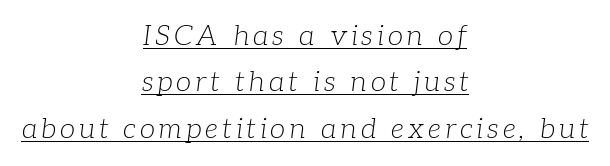
These lines stack symmetrically, like a column narrowing and widening about its center. Descenders here cross a horizontal rule under the line. Little horizontal feet cap the strokes, marking this as serif type. The weight tops out at a normal text grade. Here the designer chose a conventional face with non-uniform glyph widths. The axis of the letterforms is tilted away from vertical.
